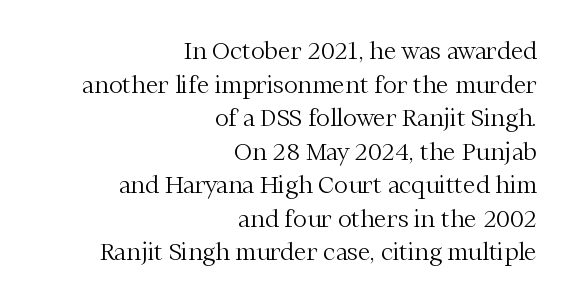
This block has exactly the height ordinary leading produces. Compared with a flush-left layout, this one pins lines to the opposite, right side. Quick note: not italic, upright. The space directly below the letters is spotless.
